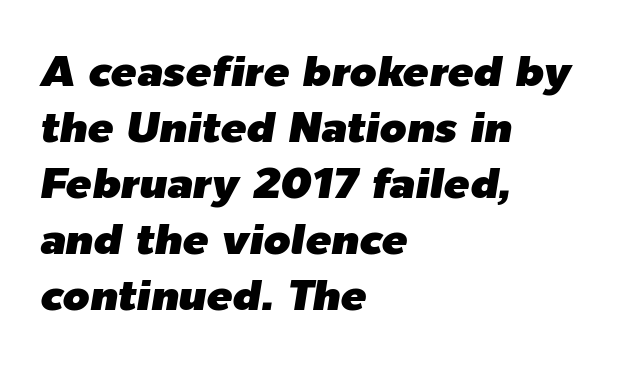
{"italic": "yes", "lean": "right", "slant_degrees": 9, "width": "normal", "stroke_contrast": "low", "x_height": "medium", "monospaced": "no", "underline": "no", "align": "left", "line_spacing": "normal", "line_spacing_ratio": 1.3, "letter_spacing": "normal", "letter_spacing_em": 0.0, "glyph_px": 43}
